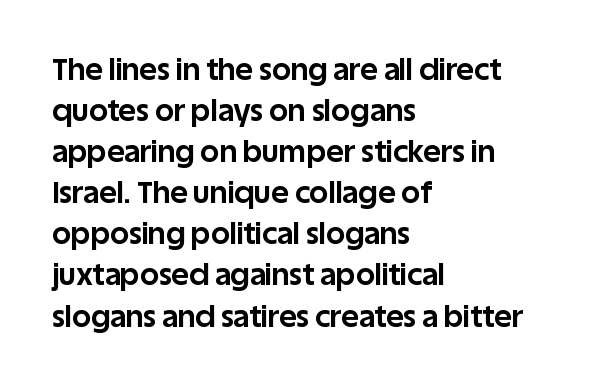
Q: Is the text bold? A: Yes.
Q: Is the text italic (slanted)? A: No, it is upright.
Q: Is the typeface a serif or a sans-serif typeface? A: Sans-serif.
Q: Is the text underlined? A: No.
Q: How is the paragraph aligned? A: Left-aligned.
Q: Is the spacing between letters normal or unusually wide? A: Normal.
Q: Is the spacing between lines tight, normal or loose? A: Normal.
Q: Width (condensed, normal, or wide)? A: Normal.
Q: Stroke contrast? A: Low.
Q: x-height? A: Large.
Q: Monospaced? A: No.
